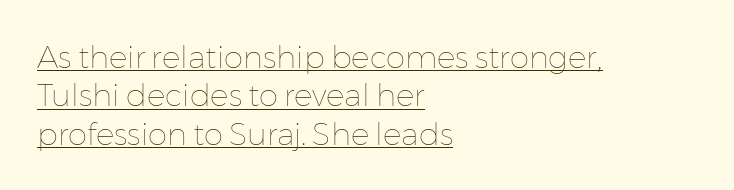
Q: Is the text bold? A: No.
Q: Is the text italic (slanted)? A: No, it is upright.
Q: Is the text underlined? A: Yes.
Q: How is the paragraph aligned? A: Left-aligned.
Q: Is the spacing between letters normal or unusually wide? A: Normal.
Q: Width (condensed, normal, or wide)? A: Normal.
Q: Stroke contrast? A: Low.
Q: x-height? A: Medium.
Q: Monospaced? A: No.
